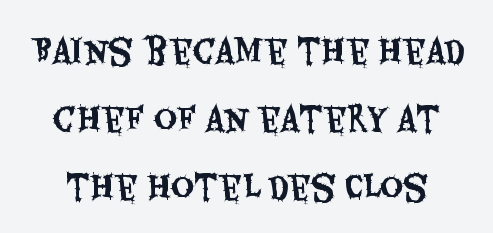
Q: Is the text italic (slanted)? A: No, it is upright.
Q: Is the typeface a serif or a sans-serif typeface? A: Sans-serif.
Q: Is the text underlined? A: No.
Q: How is the paragraph aligned? A: Centered.
Q: Is the spacing between letters normal or unusually wide? A: Normal.
Q: Is the spacing between lines tight, normal or loose? A: Loose.
Q: Width (condensed, normal, or wide)? A: Condensed.
Q: Stroke contrast? A: Medium.
Q: x-height? A: Large.
Q: Monospaced? A: No.
